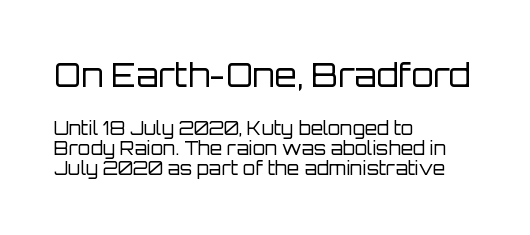
{"serif": "no", "italic": "no", "bold": "no", "weight": "regular", "width": "normal", "stroke_contrast": "low", "x_height": "large", "monospaced": "no", "underline": "no", "align": "left", "line_spacing": "tight", "line_spacing_ratio": 1.13, "letter_spacing": "normal", "letter_spacing_em": 0.0, "larger_block": "first", "size_ratio": 1.78, "glyph_px": 32}
